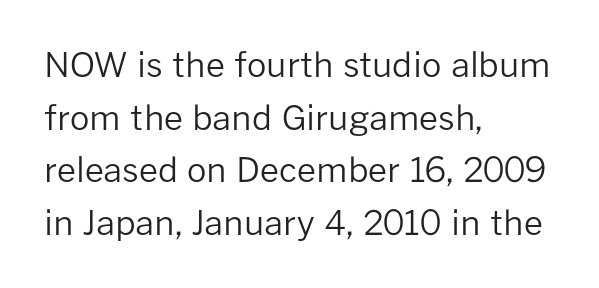
Q: Is the text bold? A: No.
Q: Is the text italic (slanted)? A: No, it is upright.
Q: Is the typeface a serif or a sans-serif typeface? A: Sans-serif.
Q: Is the text underlined? A: No.
Q: How is the paragraph aligned? A: Left-aligned.
Q: Is the spacing between letters normal or unusually wide? A: Normal.
Q: Is the spacing between lines tight, normal or loose? A: Normal.
Q: Width (condensed, normal, or wide)? A: Normal.
Q: Stroke contrast? A: Low.
Q: x-height? A: Medium.
Q: Monospaced? A: No.
